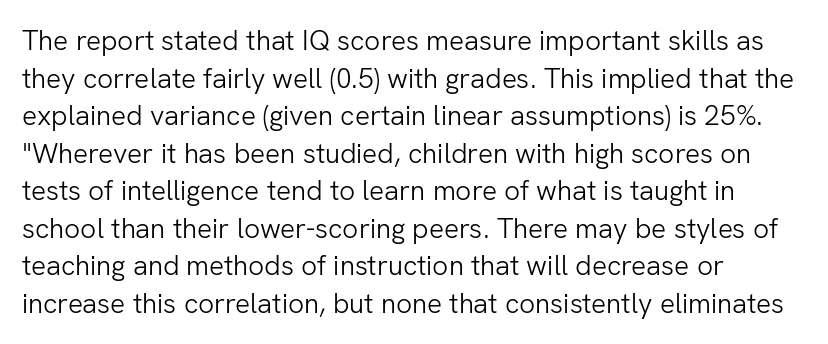
{"serif": "no", "italic": "no", "bold": "no", "weight": "light", "width": "normal", "stroke_contrast": "low", "x_height": "medium", "monospaced": "no", "underline": "no", "align": "left", "line_spacing": "normal", "line_spacing_ratio": 1.34, "letter_spacing": "normal", "letter_spacing_em": 0.0, "glyph_px": 28}
